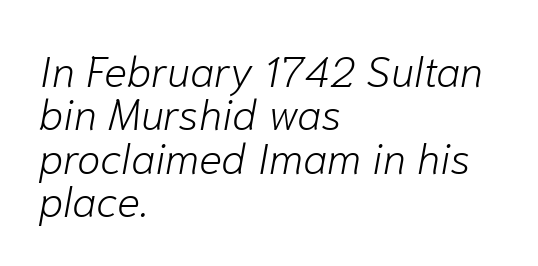
Students, note that the glyphs here touch the page at normal intervals. This sample has the flowing, uneven cadence of proportional lettering. Heaviness? Minimal to ordinary, like unemphasized prose. Casual observation: everything's shoved over to the left.
